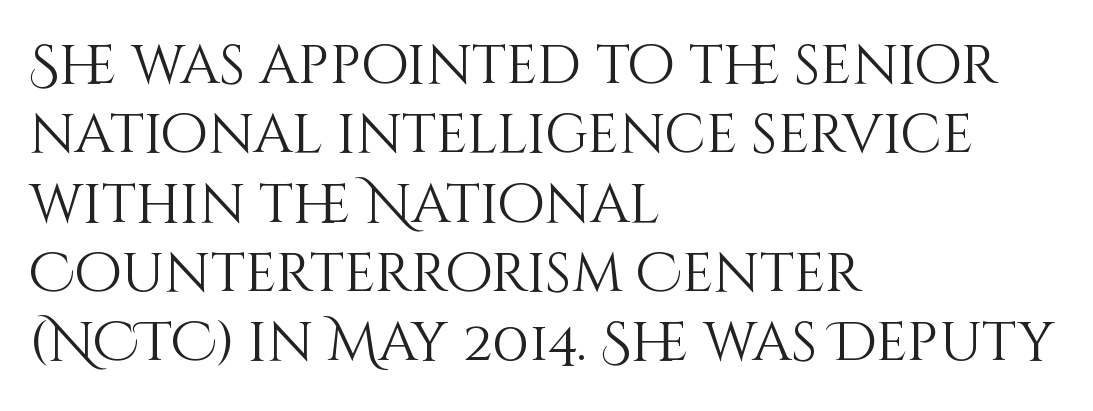
Q: Is the text bold? A: No.
Q: Is the text italic (slanted)? A: No, it is upright.
Q: Is the text underlined? A: No.
Q: How is the paragraph aligned? A: Left-aligned.
Q: Is the spacing between letters normal or unusually wide? A: Normal.
Q: Is the spacing between lines tight, normal or loose? A: Normal.
Q: Width (condensed, normal, or wide)? A: Normal.
Q: Stroke contrast? A: Medium.
Q: x-height? A: Large.
Q: Monospaced? A: No.
